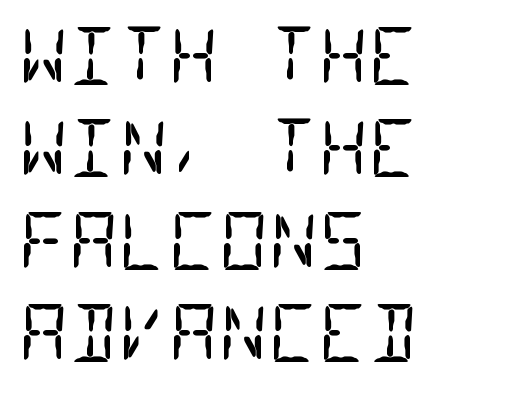
Font category for this specimen: sans-serif. These lines are rendered in a fixed-pitch font. The string is rendered with underlining switched off. The letters look calm and open, with moderate or lighter stems.
